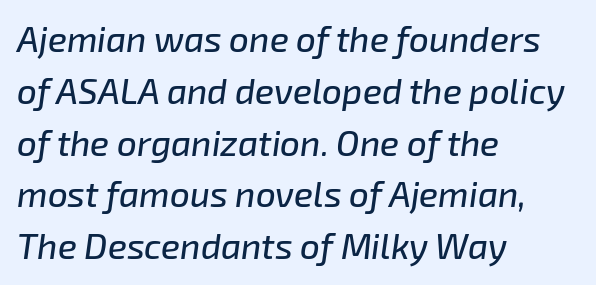
{"italic": "yes", "lean": "right", "slant_degrees": 8, "width": "normal", "stroke_contrast": "low", "x_height": "medium", "monospaced": "no", "underline": "no", "align": "left", "line_spacing": "normal", "line_spacing_ratio": 1.48, "letter_spacing": "normal", "letter_spacing_em": 0.0, "glyph_px": 35}
